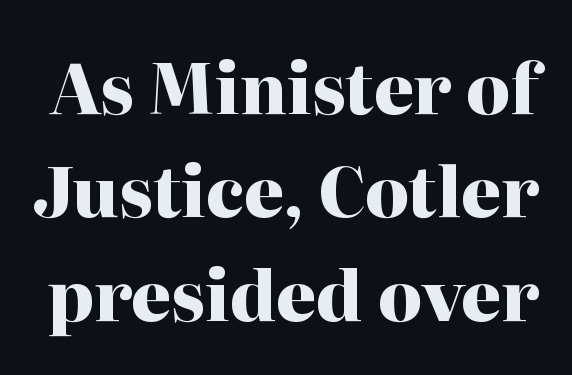
Every character sits straight up, as roman type does. Pretty heavy lettering here — definitely bold. Examine the stroke ends and you'll spot serifs. The space directly below the letters is spotless. Between one letter and the next there's only the usual sliver of space.
